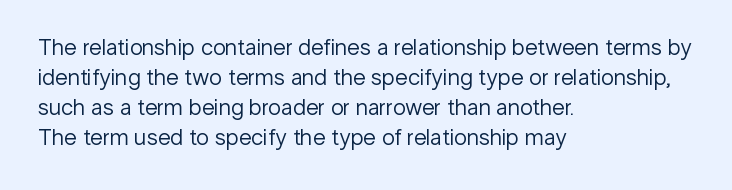
Teacher's note: observe the even left margin — that is flush-left alignment. Does extra space separate the letters? No, they use regular spacing. In terms of posture, this sample is upright. The glyphs are unaccompanied by any horizontal stroke below them. The lines sit at an ordinary, default distance from one another.
